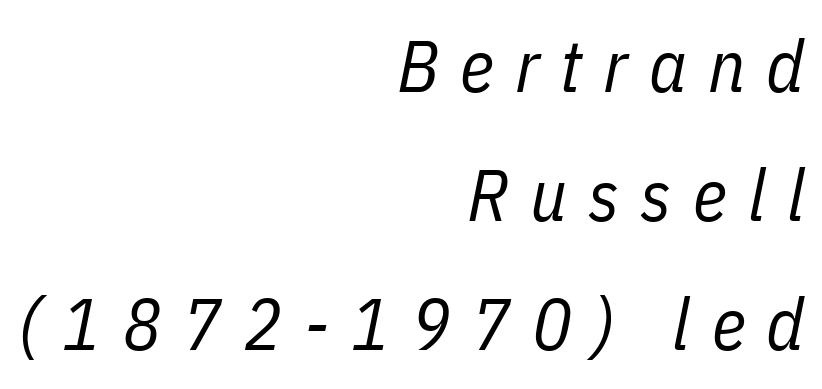
The image shows 73 px regular-weight, condensed type, italic (leaning right); set right-aligned, line spacing 1.77x, unusually wide letter spacing (+0.29 em), not underlined; low stroke contrast and a medium x-height.
